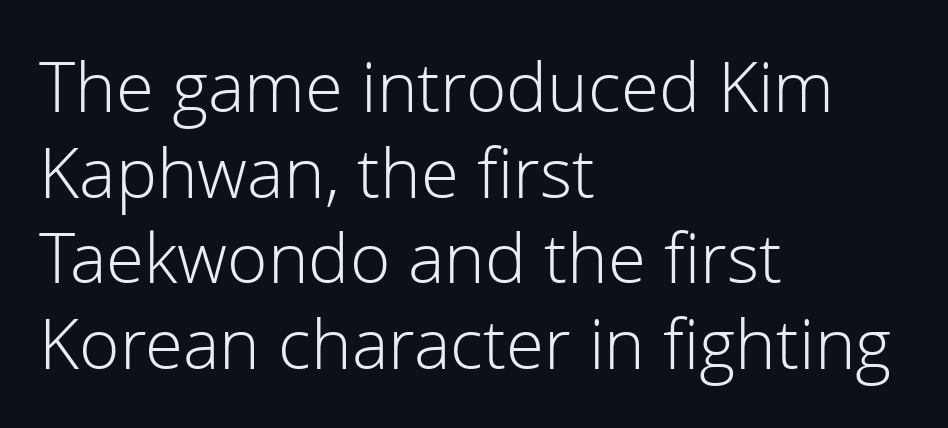
Italic? Not at all — the glyphs are vertical. Underline: absent. The type family on display is of the sans-serif kind. Each letter keeps its own natural width here, so spacing adapts to shape. The letterforms sit shoulder to shoulder at normal distance. The typesetter chose a ragged-right arrangement here.
